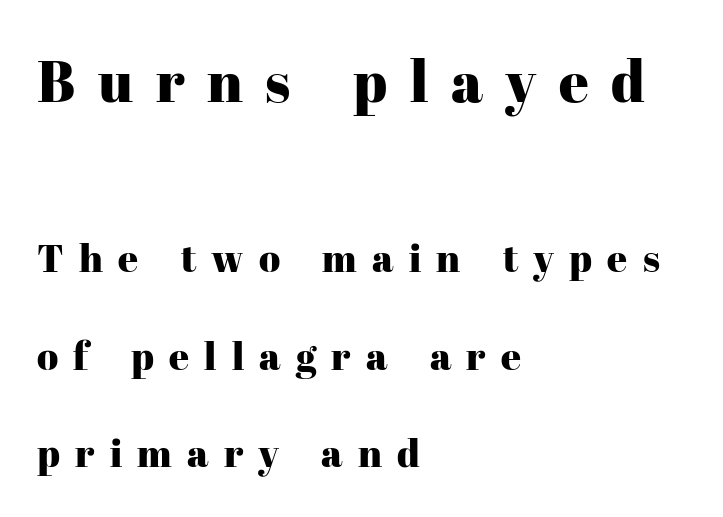
{"serif": "yes", "italic": "no", "width": "normal", "stroke_contrast": "high", "x_height": "medium", "monospaced": "no", "underline": "no", "align": "left", "line_spacing": "loose", "line_spacing_ratio": 2.5, "letter_spacing": "wide", "letter_spacing_em": 0.39, "larger_block": "first", "size_ratio": 1.49, "glyph_px": 58}
